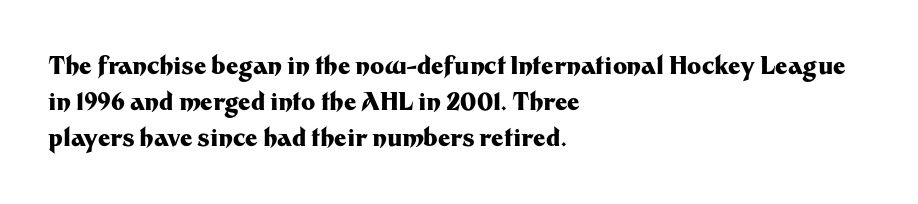
The vertical gap from one line to the next is medium. In terms of posture, this sample is upright. Look at the stroke-to-counter ratio: heavy, a bold. Clear beneath every line of the passage. Casual observation: everything's shoved over to the left. You could call the tracking neutral — neither tight nor loose.
